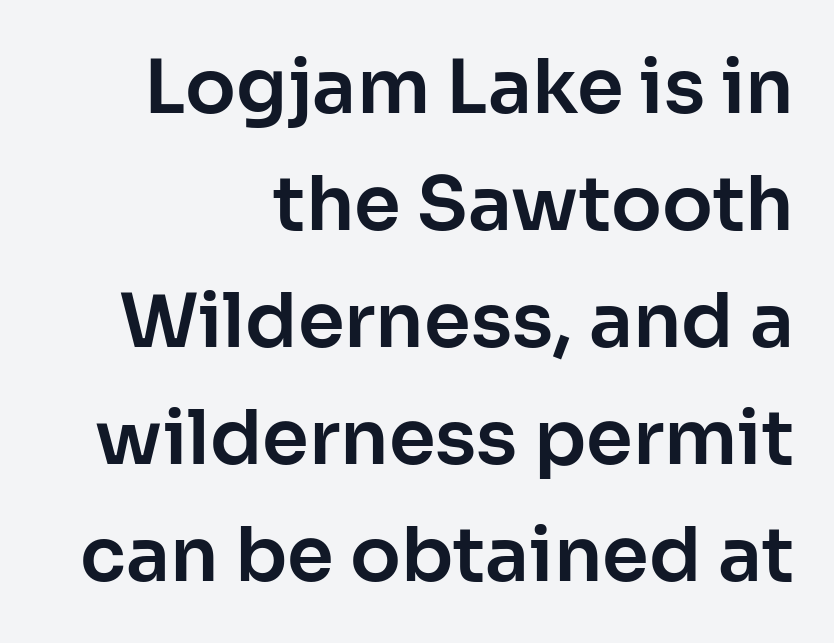
The image shows 75 px sans-serif type, upright; set right-aligned, normal line spacing (1.56x), normal letter spacing, not underlined; low stroke contrast and a medium x-height.
